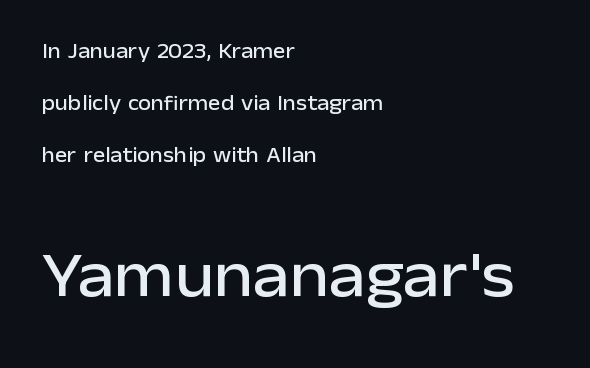
{"serif": "no", "italic": "no", "width": "normal", "stroke_contrast": "low", "x_height": "medium", "monospaced": "no", "underline": "no", "align": "left", "line_spacing": "loose", "line_spacing_ratio": 2.47, "letter_spacing": "normal", "letter_spacing_em": 0.0, "larger_block": "second", "size_ratio": 3.0, "glyph_px": 63}
